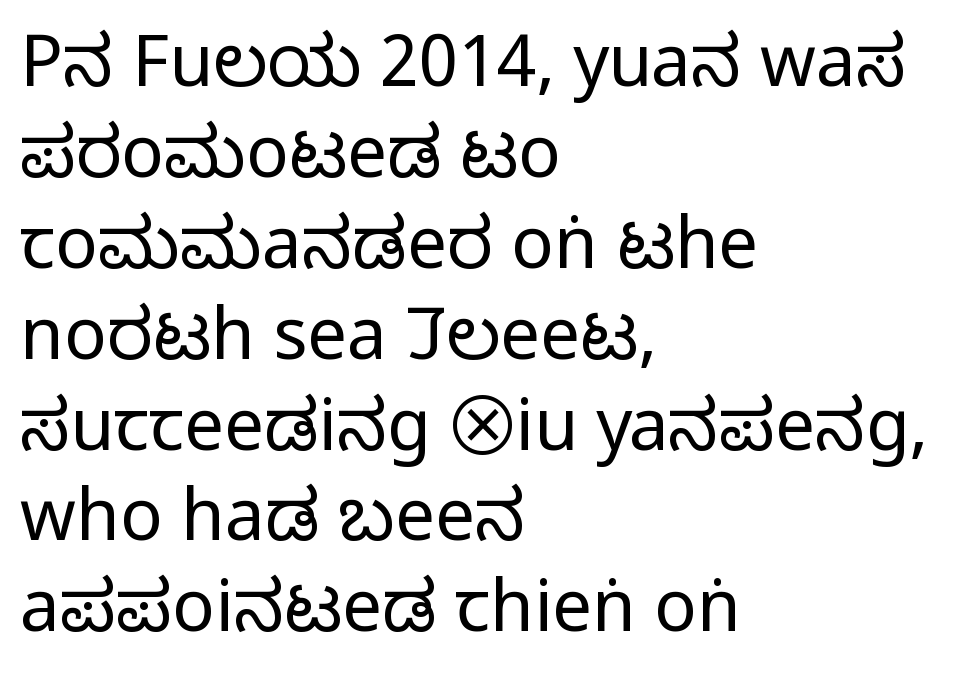
Designer's note — italics off, roman on. Stems and bowls with no extra thickness — not bold. The rows are spaced the way most documents space them. Each line starts at the same left margin while the right side varies.
